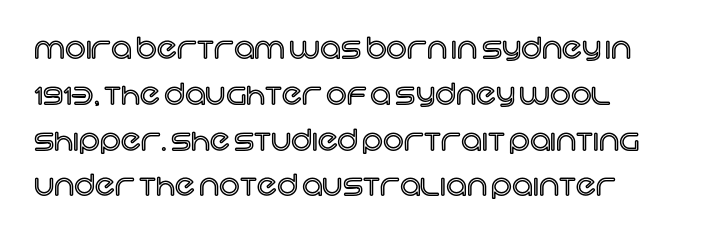
{"italic": "no", "width": "normal", "x_height": "large", "monospaced": "no", "underline": "no", "line_spacing": "normal", "line_spacing_ratio": 1.58, "letter_spacing": "normal", "letter_spacing_em": 0.0, "glyph_px": 29}
